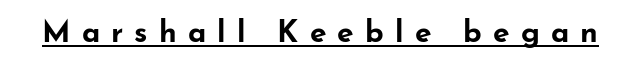
The image shows 30 px bold, wide sans-serif type, upright; set unusually wide letter spacing (+0.37 em), underlined; low stroke contrast and a small x-height.
